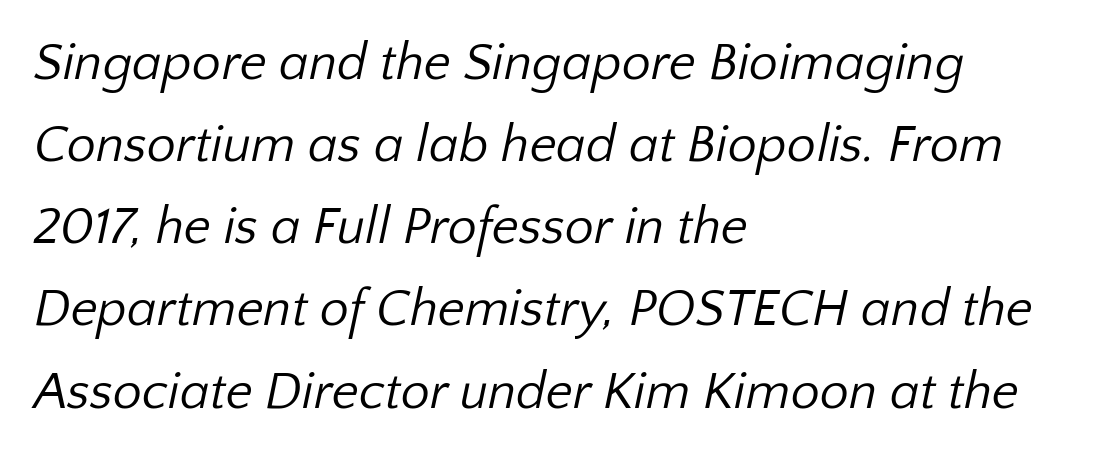
Nothing sits at the stroke ends, so this counts as sans-serif. The passage shown is not underscored anywhere. Varying glyph widths throughout — classic text-font behaviour. Nothing unusual about the tracking: characters are spaced as the font intends. The compositor pushed each line to the left boundary. A typesetter would call this leading conventional body-copy spacing.
